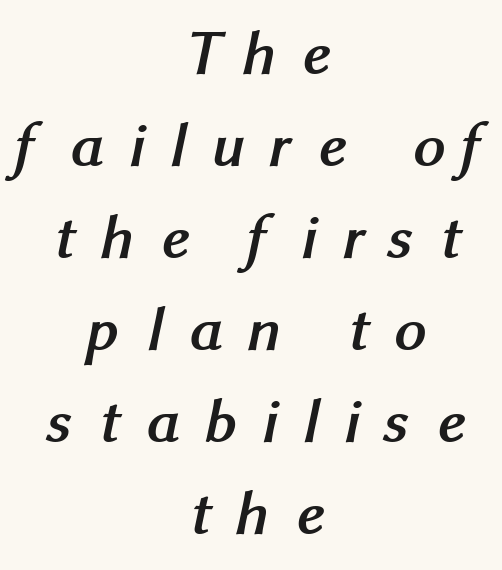
The block of text has a typical density, with ordinary space between rows. Character widths vary here, with narrow letters taking less room than wide ones. Look at the stroke-to-counter ratio: heavy, a bold. Look at the tracking — it's clearly loosened, letters drifting apart. Caption: multi-line text, centered on the measure. Font category for this specimen: sans-serif.
